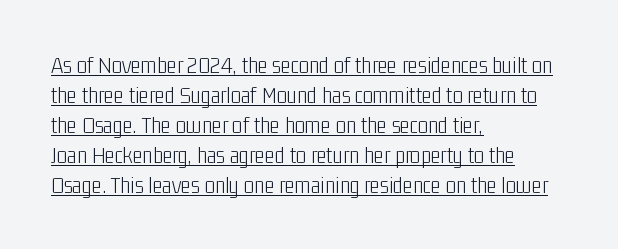
The letterforms sit shoulder to shoulder at normal distance. This sample is left-justified, so line endings fall wherever the words run out. Notice how a bar underscores the lettering throughout. Every stem runs plumb, perpendicular to the baseline. Baseline-to-baseline distance is the conventional proportion of letter height.
